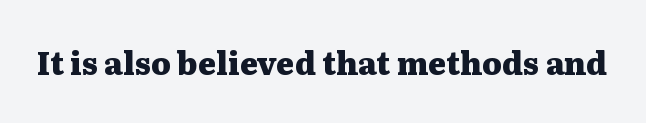
Q: Is the text bold? A: Yes.
Q: Is the text italic (slanted)? A: No, it is upright.
Q: Is the typeface a serif or a sans-serif typeface? A: Serif.
Q: Is the text underlined? A: No.
Q: Is the spacing between letters normal or unusually wide? A: Normal.
Q: Width (condensed, normal, or wide)? A: Wide.
Q: Stroke contrast? A: Medium.
Q: x-height? A: Medium.
Q: Monospaced? A: No.
